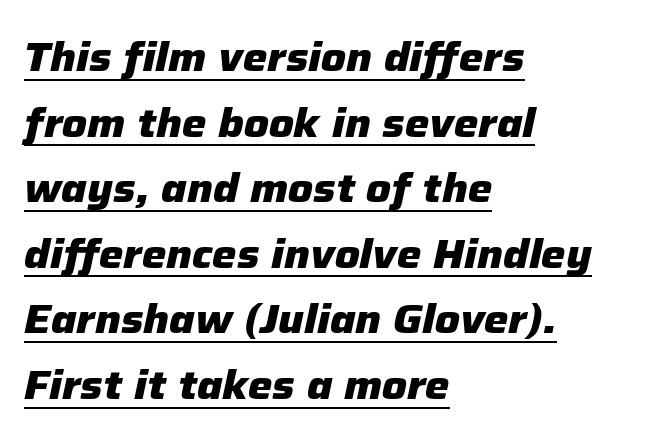
The rendering applies a slant to the glyphs. The letters advance in unequal steps, a hallmark of proportional type. The face used here has the dense, thick strokes of a bold. These lines stack with their left ends in a neat column.
